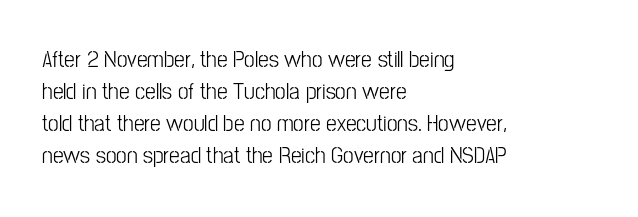
{"italic": "no", "bold": "no", "underline": "no", "align": "left", "line_spacing": "normal", "line_spacing_ratio": 1.33, "letter_spacing": "normal", "letter_spacing_em": 0.0, "glyph_px": 24}
